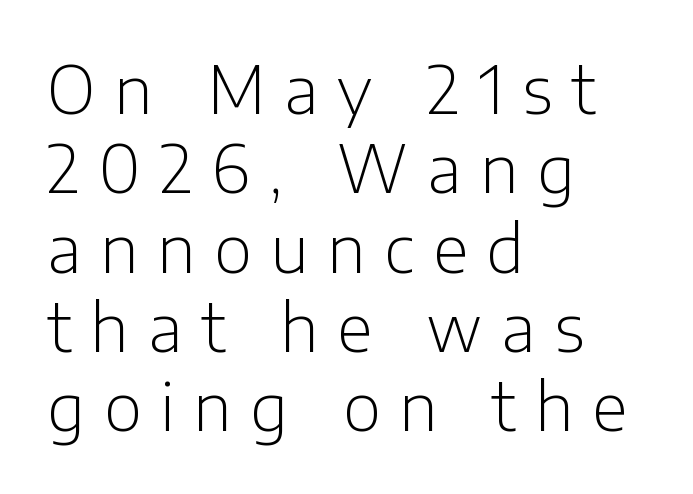
The image shows 65 px light sans-serif type, upright; set left-aligned, line spacing 1.22x, unusually wide letter spacing (+0.29 em), not underlined; low stroke contrast and a medium x-height.
